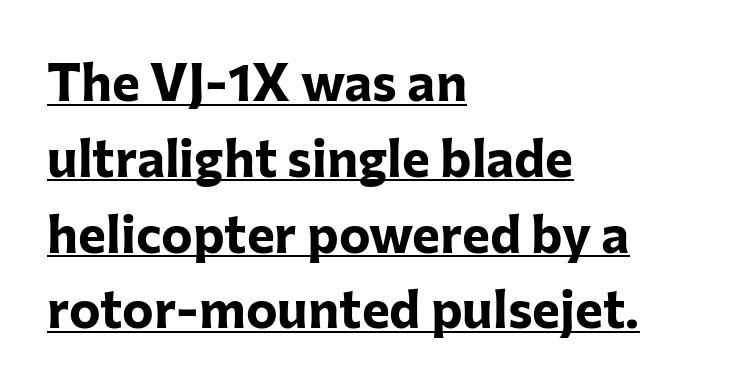
The image shows 53 px bold sans-serif type, upright; set left-aligned, normal line spacing (1.43x), normal letter spacing, underlined; low stroke contrast and a medium x-height.
